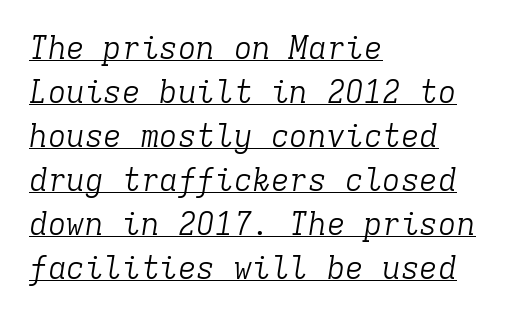
{"serif": "yes", "italic": "yes", "lean": "right", "slant_degrees": 9, "bold": "no", "weight": "light", "width": "normal", "stroke_contrast": "low", "x_height": "medium", "monospaced": "yes", "underline": "yes", "align": "left", "line_spacing": "normal", "line_spacing_ratio": 1.42, "letter_spacing": "normal", "letter_spacing_em": 0.0, "glyph_px": 31}
